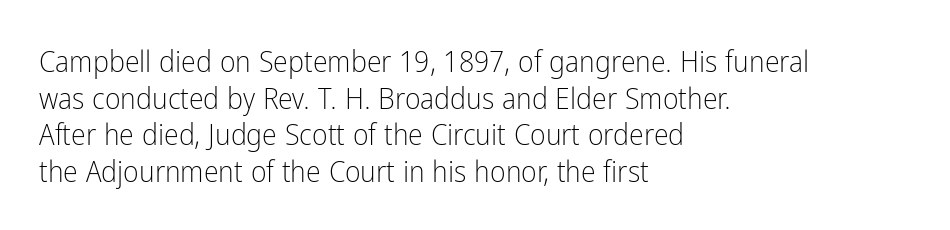
{"serif": "no", "italic": "no", "bold": "no", "weight": "light", "width": "condensed", "stroke_contrast": "low", "x_height": "medium", "monospaced": "no", "underline": "no", "align": "left", "line_spacing_ratio": 1.22, "letter_spacing": "normal", "letter_spacing_em": 0.0, "glyph_px": 30}
